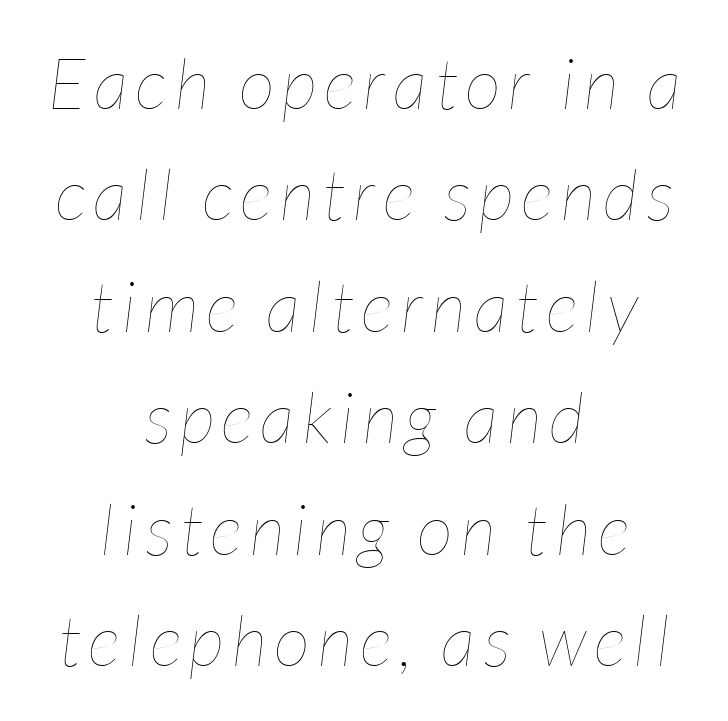
Q: Is the text bold? A: No.
Q: Is the text italic (slanted)? A: Yes, it leans right by about 7 degrees.
Q: Is the text underlined? A: No.
Q: How is the paragraph aligned? A: Centered.
Q: Is the spacing between lines tight, normal or loose? A: Normal.
Q: Width (condensed, normal, or wide)? A: Condensed.
Q: Stroke contrast? A: Low.
Q: x-height? A: Medium.
Q: Monospaced? A: No.
